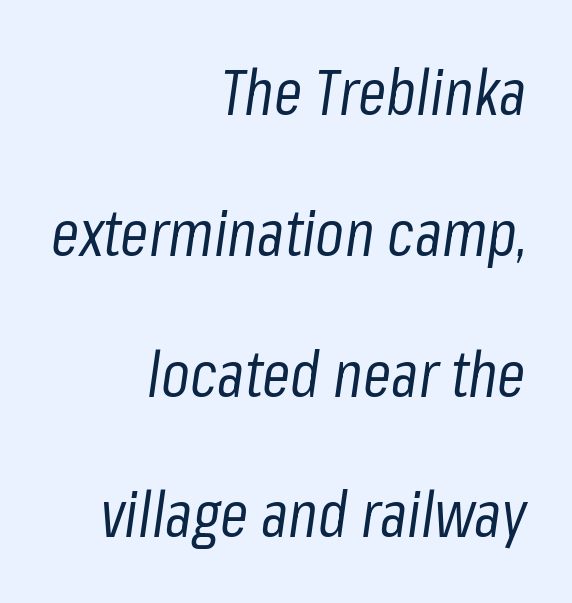
Q: Is the text bold? A: No.
Q: Is the text italic (slanted)? A: Yes, it leans right by about 8 degrees.
Q: Is the text underlined? A: No.
Q: How is the paragraph aligned? A: Right-aligned.
Q: Is the spacing between letters normal or unusually wide? A: Normal.
Q: Is the spacing between lines tight, normal or loose? A: Loose.
Q: Width (condensed, normal, or wide)? A: Condensed.
Q: Stroke contrast? A: Low.
Q: x-height? A: Medium.
Q: Monospaced? A: No.
